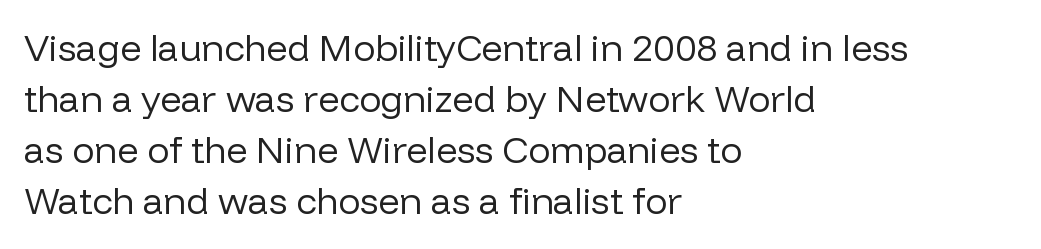
Q: Is the text bold? A: No.
Q: Is the text italic (slanted)? A: No, it is upright.
Q: Is the typeface a serif or a sans-serif typeface? A: Sans-serif.
Q: Is the text underlined? A: No.
Q: How is the paragraph aligned? A: Left-aligned.
Q: Is the spacing between letters normal or unusually wide? A: Normal.
Q: Is the spacing between lines tight, normal or loose? A: Normal.
Q: Width (condensed, normal, or wide)? A: Normal.
Q: Stroke contrast? A: Low.
Q: x-height? A: Medium.
Q: Monospaced? A: No.
